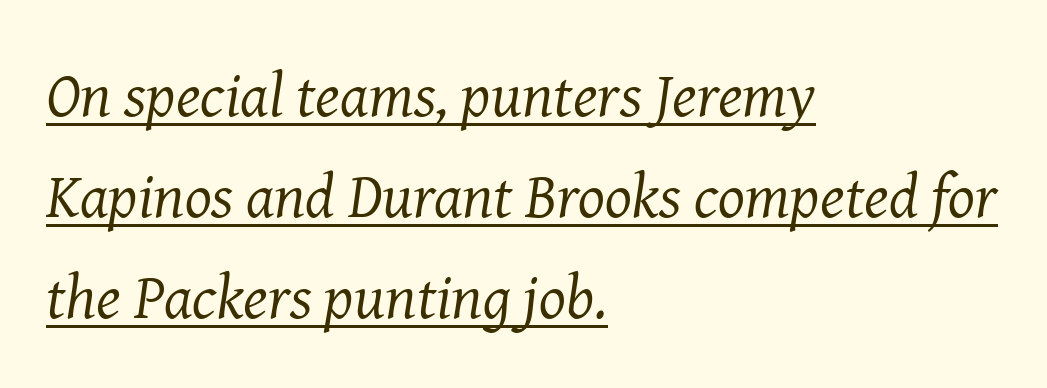
Q: Is the text bold? A: No.
Q: Is the text italic (slanted)? A: Yes, it leans right by about 8 degrees.
Q: Is the typeface a serif or a sans-serif typeface? A: Serif.
Q: Is the text underlined? A: Yes.
Q: How is the paragraph aligned? A: Left-aligned.
Q: Is the spacing between letters normal or unusually wide? A: Normal.
Q: Is the spacing between lines tight, normal or loose? A: Normal.
Q: Width (condensed, normal, or wide)? A: Normal.
Q: Stroke contrast? A: Medium.
Q: x-height? A: Medium.
Q: Monospaced? A: No.
